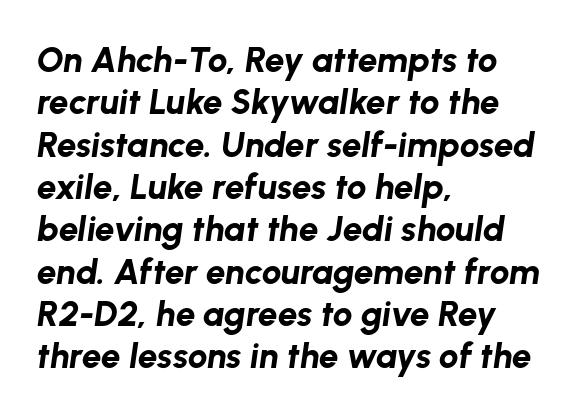
The characters look thick and weighty, a clear bold. The letterforms sit shoulder to shoulder at normal distance. The axis of the letterforms is tilted away from vertical. Leftover space on each line is placed entirely after the last word. Note the varied advance widths — an 'i' is clearly narrower than an 'm'. Plain, unruled lines of type.
